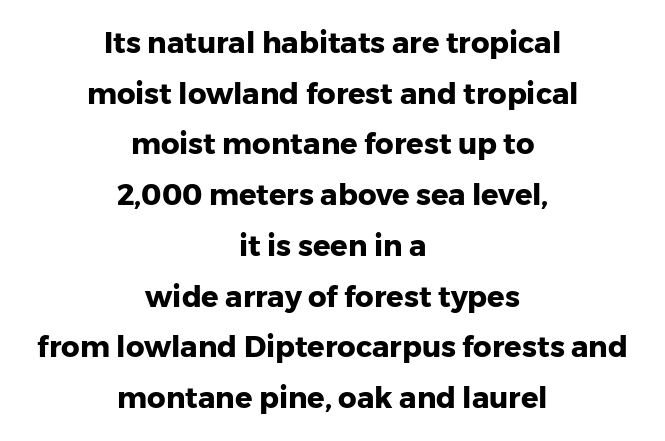
Q: Is the text bold? A: Yes.
Q: Is the text italic (slanted)? A: No, it is upright.
Q: Is the typeface a serif or a sans-serif typeface? A: Sans-serif.
Q: Is the text underlined? A: No.
Q: How is the paragraph aligned? A: Centered.
Q: Is the spacing between letters normal or unusually wide? A: Normal.
Q: Width (condensed, normal, or wide)? A: Normal.
Q: Stroke contrast? A: Low.
Q: x-height? A: Medium.
Q: Monospaced? A: No.
